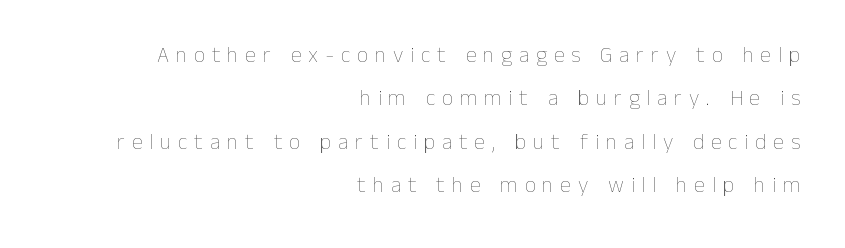
The ragged edge is on the left, which tells us the setting is flush right. Underline: absent. The leading is generous, giving the passage an open texture. The font is comparable to plain body text, perhaps lighter. Ascenders rise straight up at ninety degrees.
